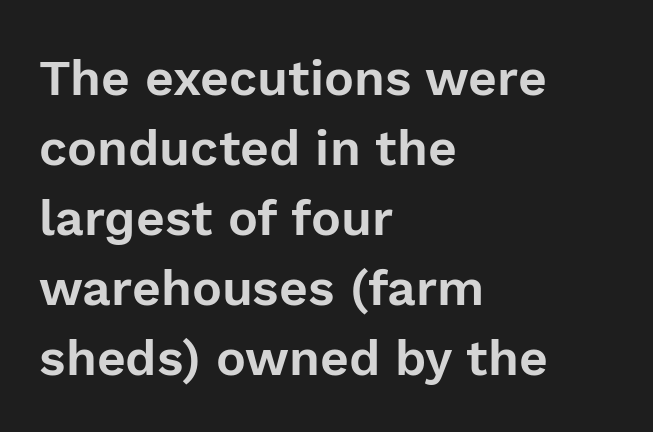
{"serif": "no", "italic": "no", "width": "normal", "x_height": "medium", "monospaced": "no", "underline": "no", "align": "left", "line_spacing": "normal", "line_spacing_ratio": 1.4, "letter_spacing": "normal", "letter_spacing_em": 0.0, "glyph_px": 50}
